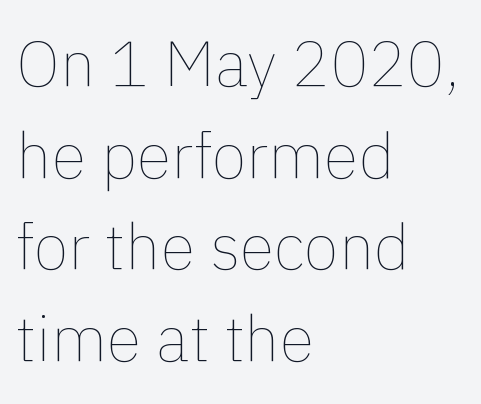
Caption: multi-line text, flush left, ragged right. Here the designer chose a conventional face with non-uniform glyph widths. Has an underline been added? It has not. You can tell it's not italic because the verticals are truly vertical. The passage shown has conventional tracking throughout. Stems and bowls with no extra thickness — not bold.
